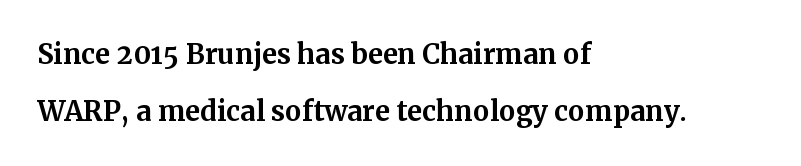
{"italic": "no", "bold": "yes", "underline": "no", "align": "left", "line_spacing": "loose", "line_spacing_ratio": 2.1, "letter_spacing": "normal", "letter_spacing_em": 0.0, "glyph_px": 27}
